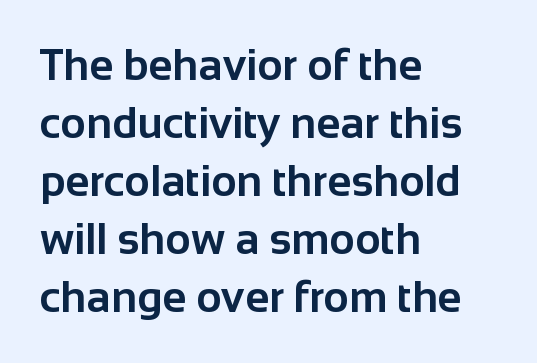
{"serif": "no", "italic": "no", "bold": "yes", "weight": "bold", "width": "normal", "stroke_contrast": "low", "x_height": "medium", "monospaced": "no", "underline": "no", "align": "left", "line_spacing": "normal", "line_spacing_ratio": 1.32, "letter_spacing": "normal", "letter_spacing_em": 0.0, "glyph_px": 44}
